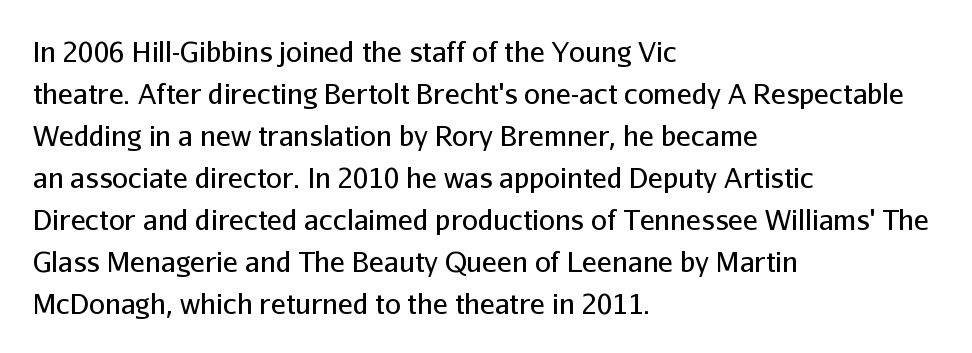
The image shows 28 px regular-weight sans-serif type, upright; set left-aligned, normal line spacing (1.5x), normal letter spacing, not underlined; low stroke contrast and a medium x-height.
